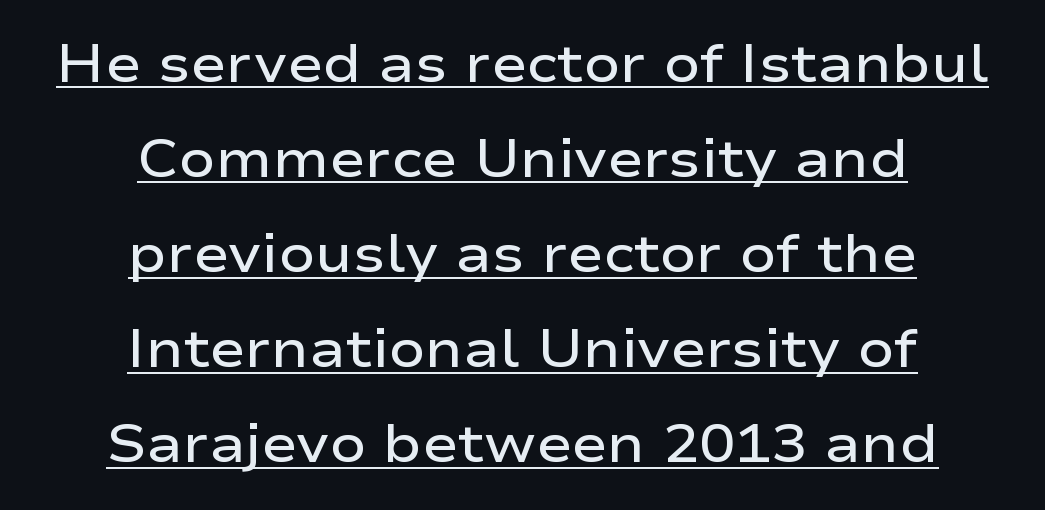
Q: Is the text bold? A: Semi-bold.
Q: Is the text italic (slanted)? A: No, it is upright.
Q: Is the typeface a serif or a sans-serif typeface? A: Sans-serif.
Q: Is the text underlined? A: Yes.
Q: How is the paragraph aligned? A: Centered.
Q: Is the spacing between letters normal or unusually wide? A: Normal.
Q: Width (condensed, normal, or wide)? A: Wide.
Q: Stroke contrast? A: Low.
Q: x-height? A: Medium.
Q: Monospaced? A: No.
